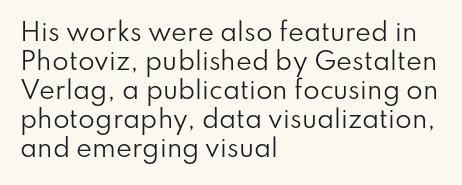
The image shows 24 px text type, upright; set left-aligned, line spacing 1.21x, normal letter spacing, not underlined.
